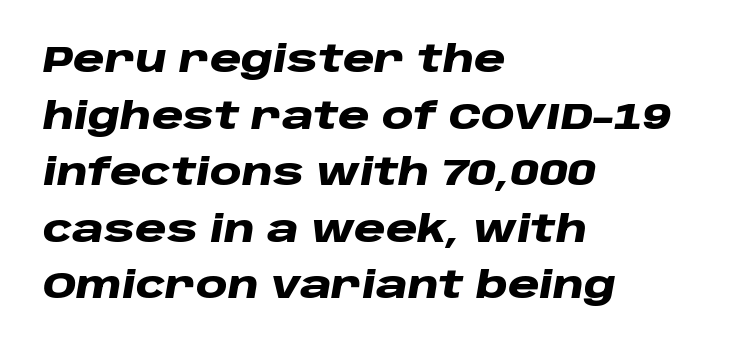
{"italic": "yes", "lean": "right", "slant_degrees": 10, "bold": "yes", "weight": "heavy", "width": "wide", "stroke_contrast": "low", "x_height": "large", "monospaced": "no", "underline": "no", "align": "left", "line_spacing": "normal", "line_spacing_ratio": 1.57, "letter_spacing": "normal", "letter_spacing_em": 0.0, "glyph_px": 36}
